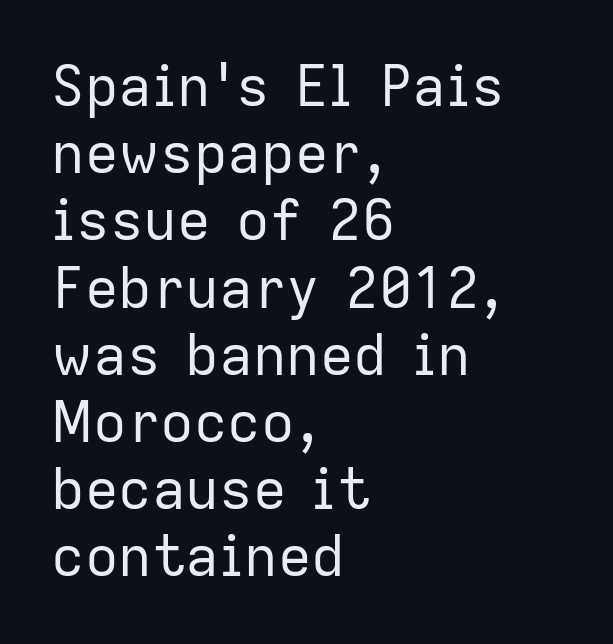
Q: Is the text bold? A: No.
Q: Is the text italic (slanted)? A: No, it is upright.
Q: Is the typeface a serif or a sans-serif typeface? A: Sans-serif.
Q: Is the text underlined? A: No.
Q: How is the paragraph aligned? A: Left-aligned.
Q: Is the spacing between letters normal or unusually wide? A: Normal.
Q: Width (condensed, normal, or wide)? A: Normal.
Q: Stroke contrast? A: Low.
Q: x-height? A: Medium.
Q: Monospaced? A: No.
